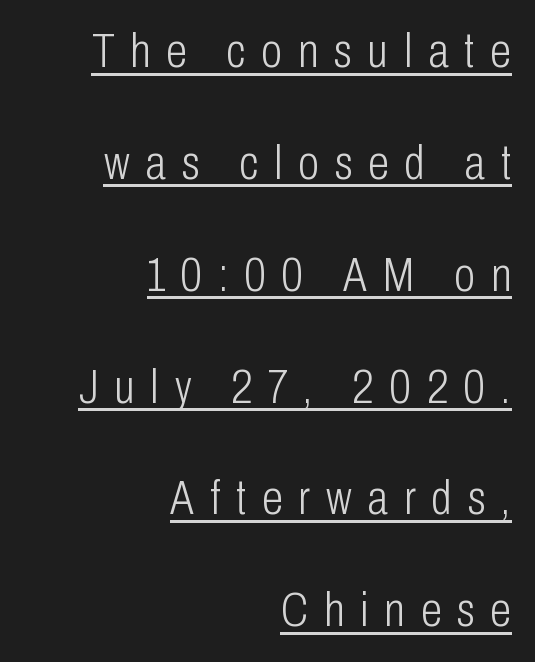
Q: Is the text bold? A: No.
Q: Is the text italic (slanted)? A: No, it is upright.
Q: Is the typeface a serif or a sans-serif typeface? A: Sans-serif.
Q: Is the text underlined? A: Yes.
Q: How is the paragraph aligned? A: Right-aligned.
Q: Is the spacing between letters normal or unusually wide? A: Unusually wide.
Q: Is the spacing between lines tight, normal or loose? A: Loose.
Q: Width (condensed, normal, or wide)? A: Condensed.
Q: Stroke contrast? A: Low.
Q: x-height? A: Medium.
Q: Monospaced? A: No.
